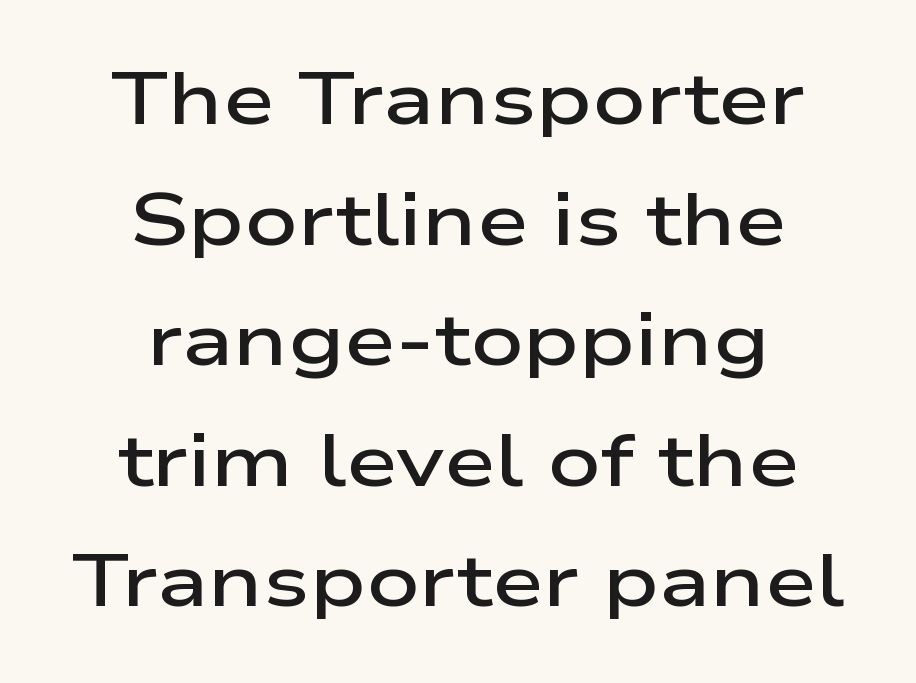
Q: Is the text bold? A: Semi-bold.
Q: Is the text italic (slanted)? A: No, it is upright.
Q: Is the typeface a serif or a sans-serif typeface? A: Sans-serif.
Q: Is the text underlined? A: No.
Q: How is the paragraph aligned? A: Centered.
Q: Is the spacing between letters normal or unusually wide? A: Normal.
Q: Is the spacing between lines tight, normal or loose? A: Normal.
Q: Width (condensed, normal, or wide)? A: Wide.
Q: Stroke contrast? A: Low.
Q: x-height? A: Medium.
Q: Monospaced? A: No.
